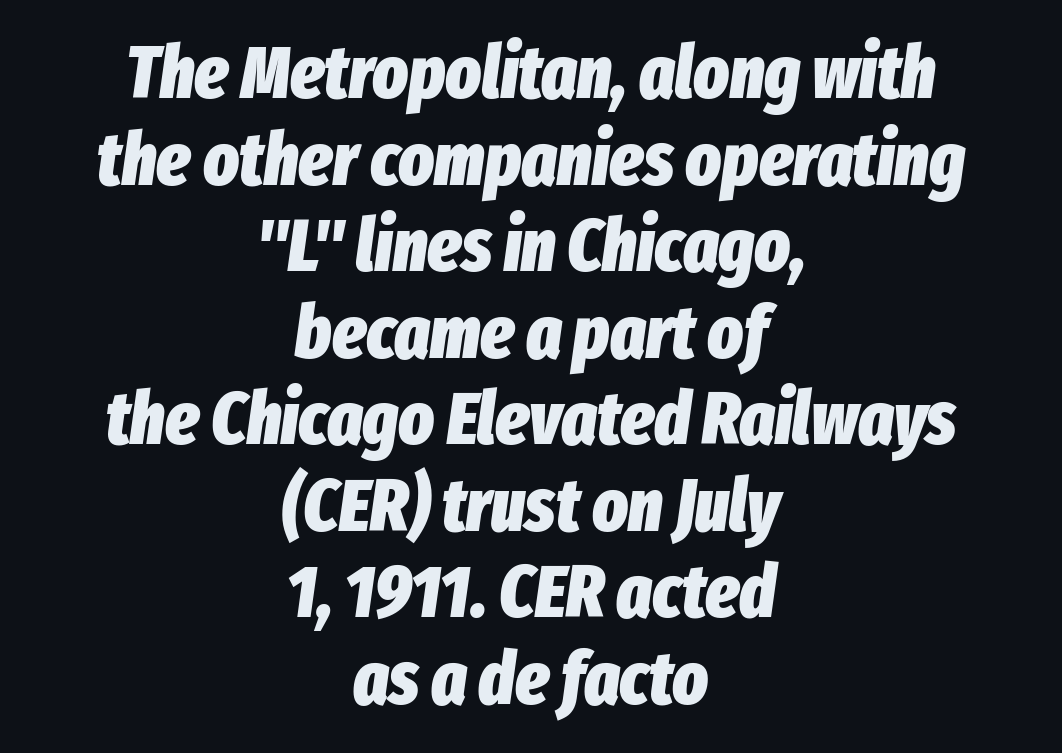
{"italic": "yes", "lean": "right", "slant_degrees": 8, "bold": "yes", "weight": "heavy", "width": "condensed", "stroke_contrast": "low", "x_height": "medium", "monospaced": "no", "underline": "no", "align": "center", "line_spacing_ratio": 1.17, "letter_spacing": "normal", "letter_spacing_em": 0.0, "glyph_px": 74}
